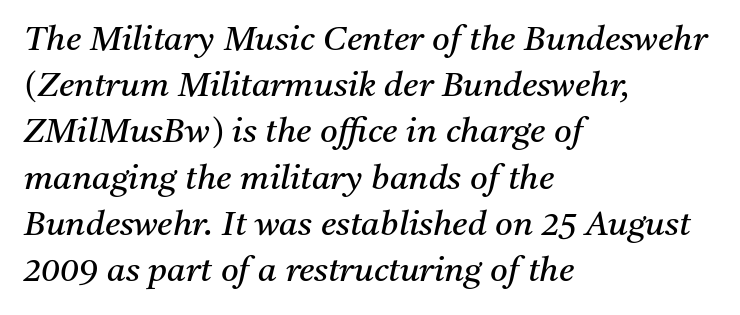
{"serif": "yes", "italic": "yes", "lean": "right", "slant_degrees": 11, "bold": "no", "weight": "regular", "width": "normal", "stroke_contrast": "medium", "x_height": "medium", "monospaced": "no", "underline": "no", "align": "left", "line_spacing": "normal", "line_spacing_ratio": 1.36, "letter_spacing": "normal", "letter_spacing_em": 0.0, "glyph_px": 34}
